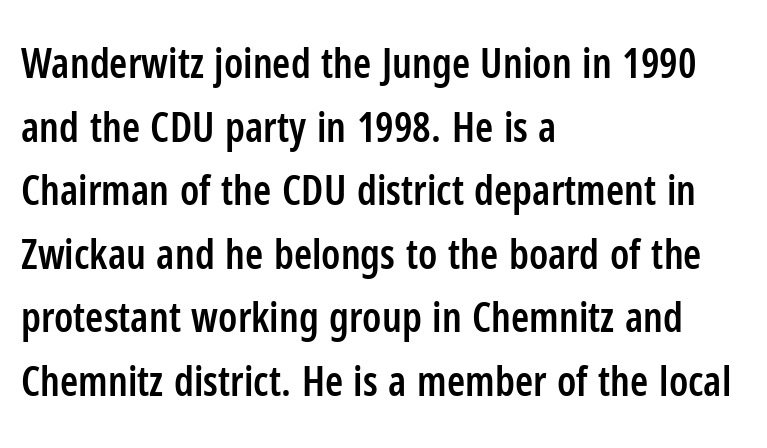
{"serif": "no", "italic": "no", "bold": "semi", "weight": "semibold", "width": "condensed", "stroke_contrast": "low", "x_height": "medium", "monospaced": "no", "underline": "no", "align": "left", "line_spacing": "normal", "line_spacing_ratio": 1.55, "letter_spacing": "normal", "letter_spacing_em": 0.0, "glyph_px": 41}
